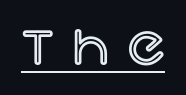
Words appear elongated and porous because spacing is wide. Characters remain perfectly vertical along every line. Compared with undecorated copy, this sample adds a rule below the words. You could not count columns in this text — the font is proportionally spaced.
